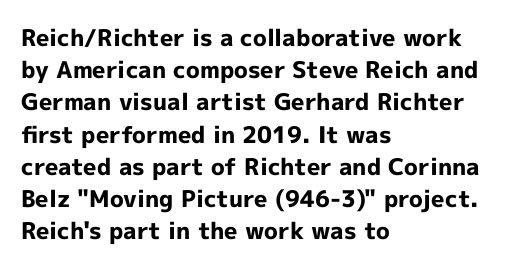
The image shows 23 px bold type, upright; set left-aligned, normal line spacing (1.4x), normal letter spacing, not underlined.
